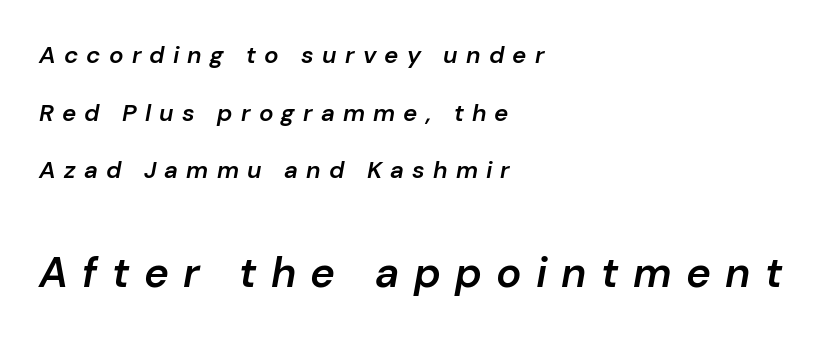
The image shows 42 px semibold type, italic (leaning right); set left-aligned, loose line spacing (2.4x), unusually wide letter spacing (+0.34 em), not underlined; the second (bottom) block is 1.75x larger; low stroke contrast and a medium x-height.
